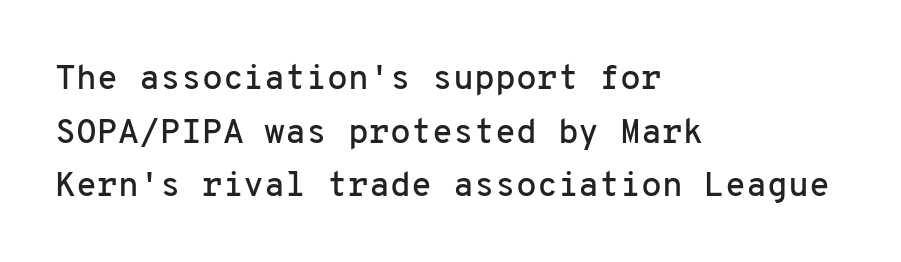
Q: Is the text italic (slanted)? A: No, it is upright.
Q: Is the typeface a serif or a sans-serif typeface? A: Sans-serif.
Q: Is the text underlined? A: No.
Q: How is the paragraph aligned? A: Left-aligned.
Q: Is the spacing between letters normal or unusually wide? A: Normal.
Q: Is the spacing between lines tight, normal or loose? A: Normal.
Q: Width (condensed, normal, or wide)? A: Normal.
Q: Stroke contrast? A: Low.
Q: x-height? A: Medium.
Q: Monospaced? A: Yes.
